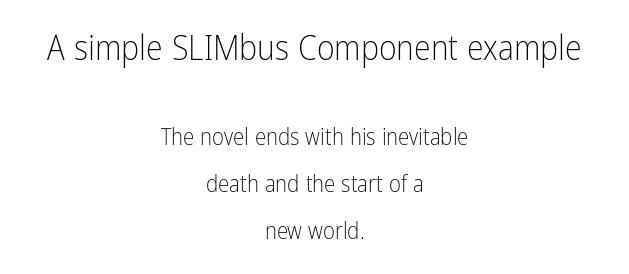
The image shows 34 px light, condensed sans-serif type, upright; set centered, loose line spacing (2.03x), normal letter spacing, not underlined; the first (top) block is 1.48x larger; low stroke contrast and a medium x-height.
